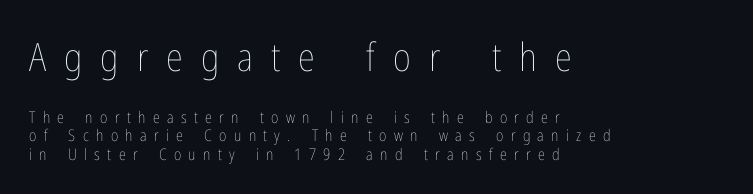
The image shows 39 px thin, condensed type, upright; set left-aligned, tight line spacing (1.15x), unusually wide letter spacing (+0.46 em), not underlined; the first (top) block is 2.44x larger; low stroke contrast and a medium x-height.
